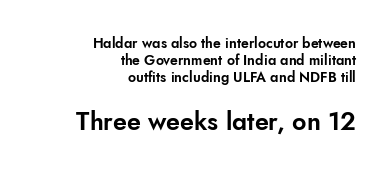
Q: Is the text italic (slanted)? A: No, it is upright.
Q: Is the text underlined? A: No.
Q: How is the paragraph aligned? A: Right-aligned.
Q: Is the spacing between letters normal or unusually wide? A: Normal.
Q: Which block of text is set in a larger size, the first (top) or the second (bottom)? A: The second (bottom) one.
